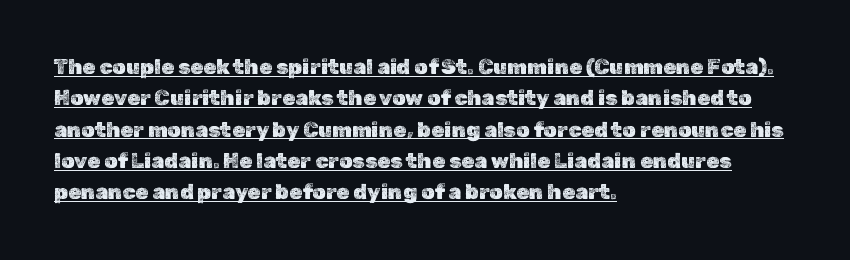
Q: Is the text italic (slanted)? A: No, it is upright.
Q: Is the text underlined? A: Yes.
Q: How is the paragraph aligned? A: Left-aligned.
Q: Is the spacing between letters normal or unusually wide? A: Normal.
Q: Is the spacing between lines tight, normal or loose? A: Normal.
